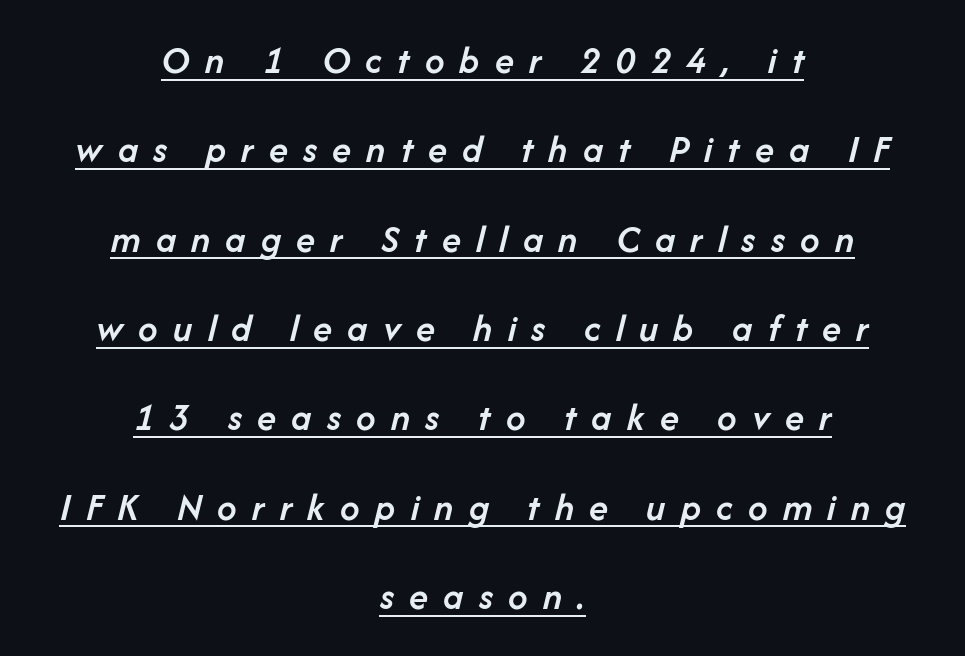
The image shows 39 px semibold type, italic (leaning right); set centered, loose line spacing (2.29x), unusually wide letter spacing (+0.39 em), underlined; low stroke contrast and a medium x-height.
